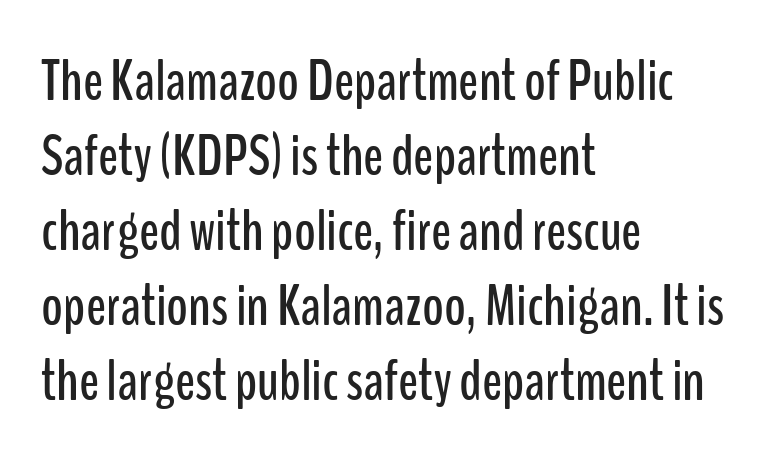
Q: Is the text italic (slanted)? A: No, it is upright.
Q: Is the typeface a serif or a sans-serif typeface? A: Sans-serif.
Q: Is the text underlined? A: No.
Q: How is the paragraph aligned? A: Left-aligned.
Q: Is the spacing between letters normal or unusually wide? A: Normal.
Q: Is the spacing between lines tight, normal or loose? A: Normal.
Q: Width (condensed, normal, or wide)? A: Condensed.
Q: Stroke contrast? A: Low.
Q: x-height? A: Medium.
Q: Monospaced? A: No.
